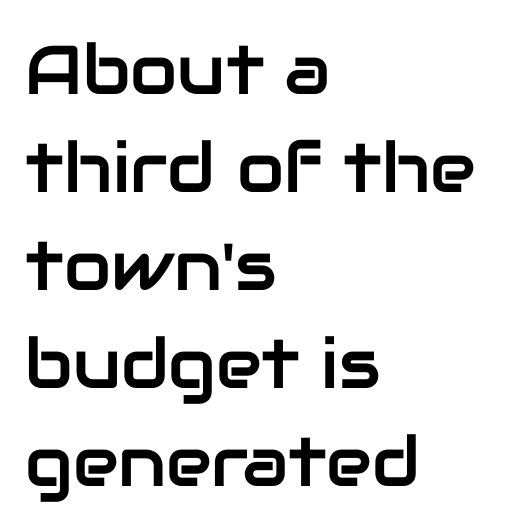
{"serif": "no", "italic": "no", "width": "normal", "stroke_contrast": "low", "x_height": "medium", "monospaced": "no", "underline": "no", "align": "left", "line_spacing": "normal", "line_spacing_ratio": 1.42, "letter_spacing": "normal", "letter_spacing_em": 0.0, "glyph_px": 69}
